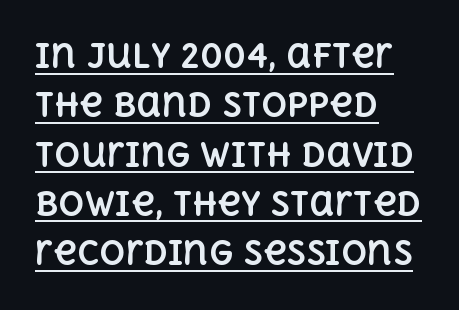
Q: Is the text bold? A: Yes.
Q: Is the text italic (slanted)? A: No, it is upright.
Q: Is the text underlined? A: Yes.
Q: How is the paragraph aligned? A: Left-aligned.
Q: Is the spacing between letters normal or unusually wide? A: Normal.
Q: Is the spacing between lines tight, normal or loose? A: Normal.
Q: Width (condensed, normal, or wide)? A: Normal.
Q: x-height? A: Large.
Q: Monospaced? A: No.
